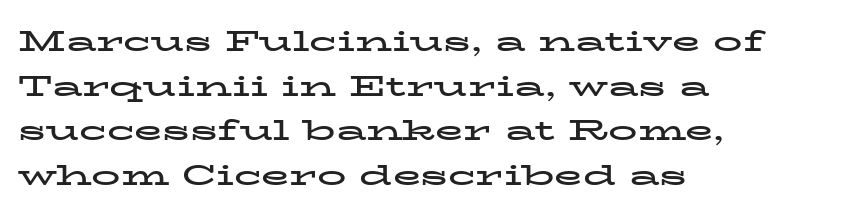
{"serif": "yes", "italic": "no", "bold": "yes", "weight": "bold", "width": "wide", "stroke_contrast": "low", "x_height": "medium", "monospaced": "no", "underline": "no", "align": "left", "line_spacing": "normal", "line_spacing_ratio": 1.54, "letter_spacing": "normal", "letter_spacing_em": 0.0, "glyph_px": 29}
